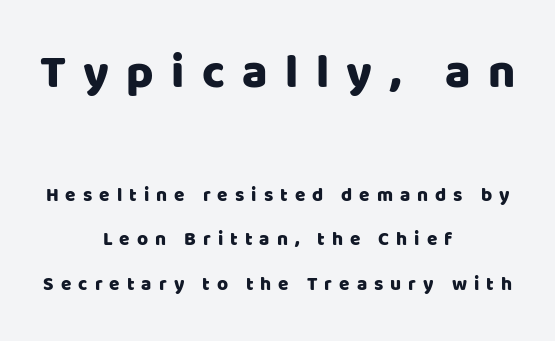
The image shows 47 px sans-serif type, upright; set centered, loose line spacing (2.33x), unusually wide letter spacing (+0.37 em), not underlined; the first (top) block is 2.47x larger; low stroke contrast and a large x-height.
